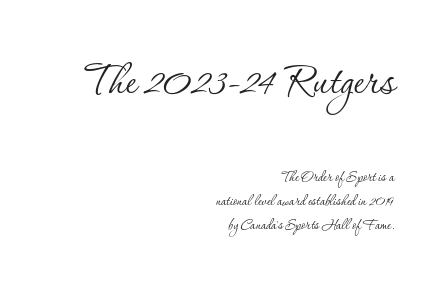
Q: Is the text bold? A: No.
Q: Is the text italic (slanted)? A: Yes.
Q: Is the typeface a serif or a sans-serif typeface? A: Serif.
Q: Is the text underlined? A: No.
Q: How is the paragraph aligned? A: Right-aligned.
Q: Is the spacing between letters normal or unusually wide? A: Normal.
Q: Is the spacing between lines tight, normal or loose? A: Normal.
Q: Which block of text is set in a larger size, the first (top) or the second (bottom)? A: The first (top) one.
Q: Width (condensed, normal, or wide)? A: Normal.
Q: Stroke contrast? A: Low.
Q: x-height? A: Small.
Q: Monospaced? A: No.
